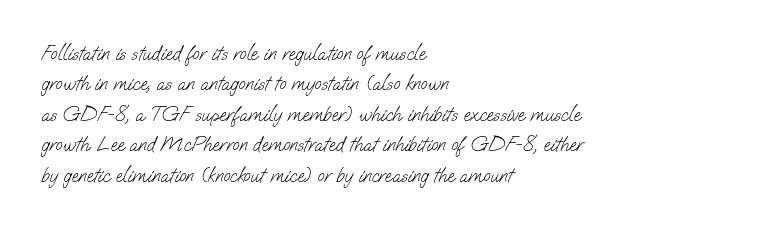
{"bold": "no", "underline": "no", "align": "left", "line_spacing": "normal", "line_spacing_ratio": 1.52, "letter_spacing": "normal", "letter_spacing_em": 0.0, "glyph_px": 20}
